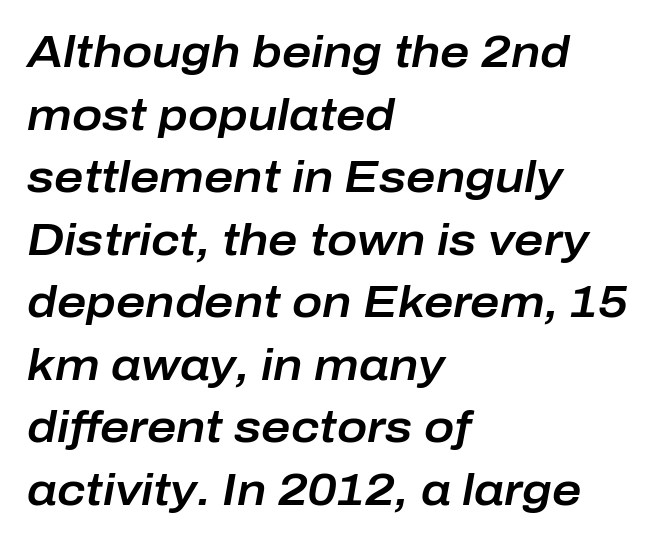
The image shows 45 px text type, italic (leaning right); set left-aligned, normal line spacing (1.39x), normal letter spacing, not underlined; low stroke contrast and a medium x-height.
